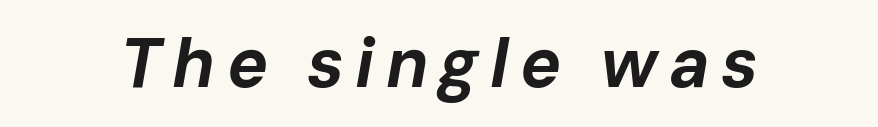
The face used here is proportionally spaced, like ordinary book or web type. Italic: yes, the glyphs are oblique. Plain, unruled lines of type. You'd pick this weight for a headline — it's a proper bold.
